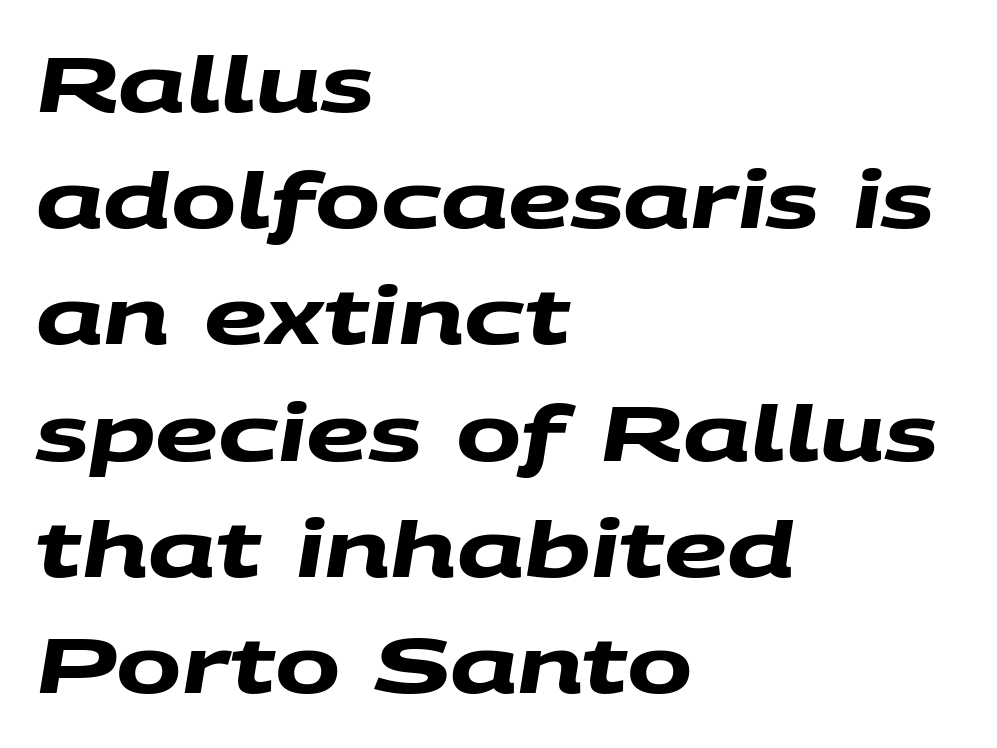
The image shows 78 px heavy, wide sans-serif type; set left-aligned, normal line spacing (1.49x), normal letter spacing, not underlined; medium stroke contrast and a large x-height.
